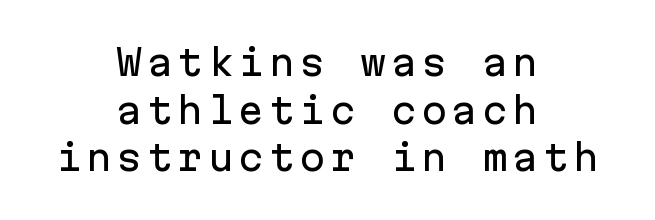
You could count columns in this text — the font is strictly monospaced. Words float on clear page, feet unadorned. One glance says typical: line gaps are just what's usual. Visually the block forms a symmetrical silhouette, jagged on both flanks. A typesetter would mark this as roman, not italic. The type family on display is of the sans-serif kind.
